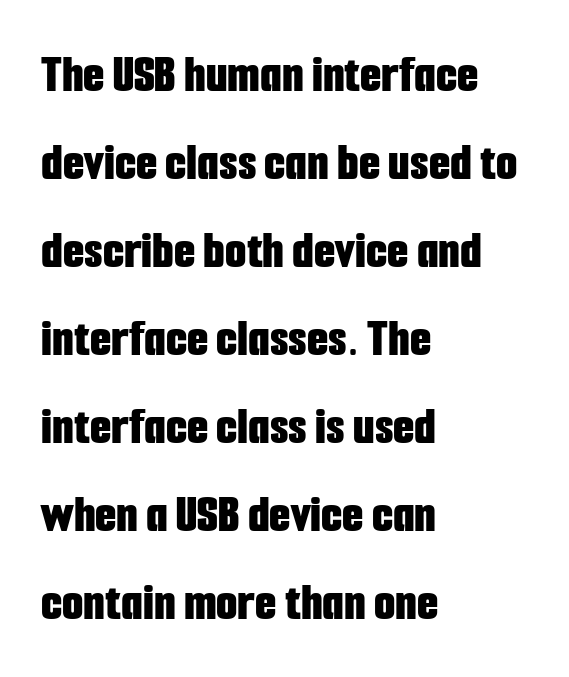
{"serif": "no", "italic": "no", "bold": "yes", "weight": "bold", "width": "condensed", "stroke_contrast": "low", "x_height": "medium", "monospaced": "no", "underline": "no", "align": "left", "line_spacing": "normal", "line_spacing_ratio": 1.6, "letter_spacing": "normal", "letter_spacing_em": 0.0, "glyph_px": 55}
